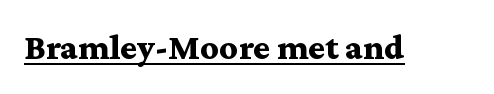
The image shows 36 px bold, wide serif type, upright; set normal letter spacing, underlined; medium stroke contrast and a medium x-height.
